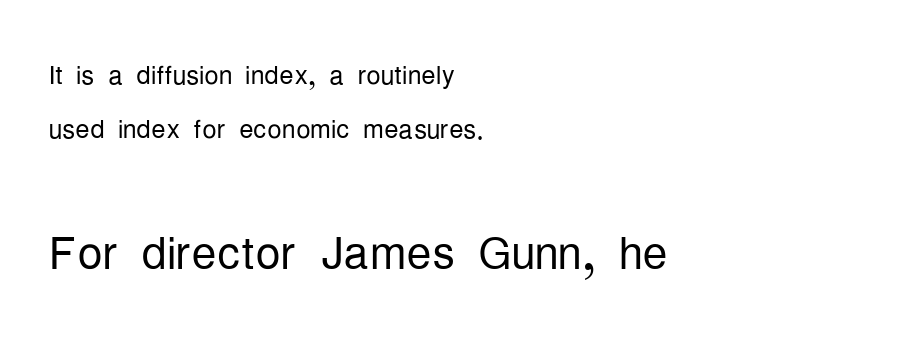
The image shows 63 px light, condensed sans-serif type, upright; set left-aligned, normal line spacing (1.49x), normal letter spacing, not underlined; the second (bottom) block is 1.75x larger; low stroke contrast and a medium x-height.
